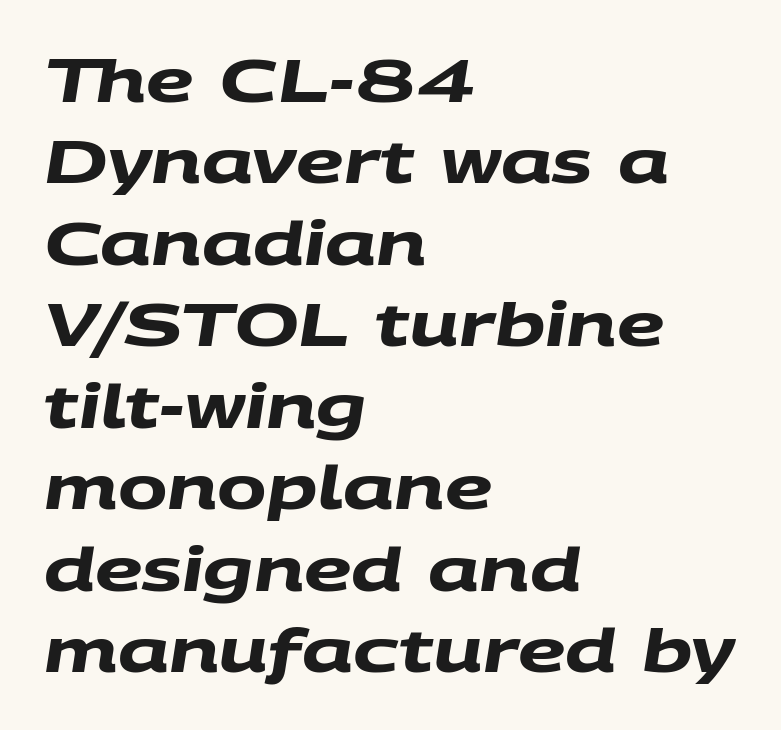
Q: Is the text bold? A: Yes.
Q: Is the typeface a serif or a sans-serif typeface? A: Sans-serif.
Q: Is the text underlined? A: No.
Q: How is the paragraph aligned? A: Left-aligned.
Q: Is the spacing between letters normal or unusually wide? A: Normal.
Q: Is the spacing between lines tight, normal or loose? A: Normal.
Q: Width (condensed, normal, or wide)? A: Wide.
Q: Stroke contrast? A: Medium.
Q: x-height? A: Large.
Q: Monospaced? A: No.
